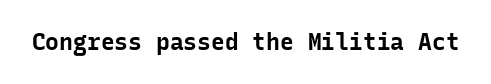
{"italic": "no", "bold": "yes", "underline": "no", "letter_spacing": "normal", "letter_spacing_em": 0.0, "glyph_px": 23}
